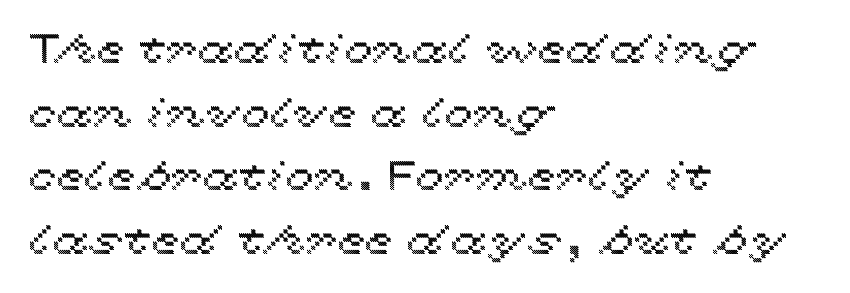
{"width": "wide", "x_height": "medium", "monospaced": "no", "underline": "no", "align": "left", "line_spacing": "normal", "line_spacing_ratio": 1.55, "letter_spacing": "normal", "letter_spacing_em": 0.0, "glyph_px": 41}
